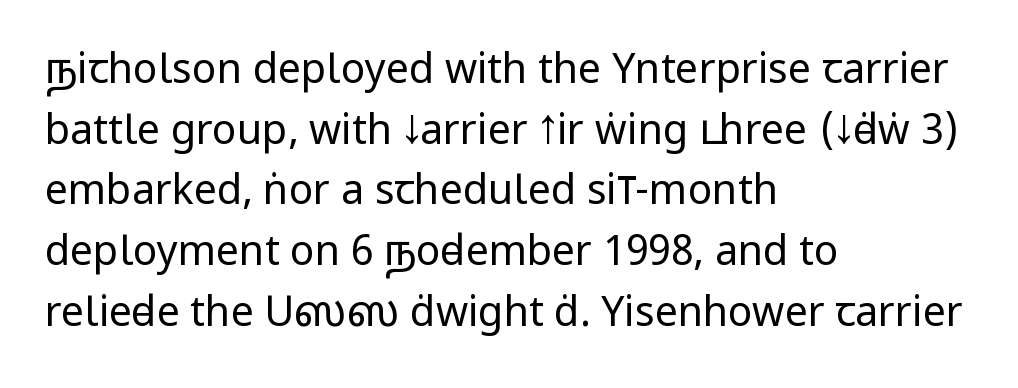
Q: Is the text bold? A: No.
Q: Is the text italic (slanted)? A: No, it is upright.
Q: Is the typeface a serif or a sans-serif typeface? A: Sans-serif.
Q: Is the text underlined? A: No.
Q: How is the paragraph aligned? A: Left-aligned.
Q: Is the spacing between letters normal or unusually wide? A: Normal.
Q: Is the spacing between lines tight, normal or loose? A: Normal.
Q: Width (condensed, normal, or wide)? A: Condensed.
Q: Stroke contrast? A: Low.
Q: x-height? A: Large.
Q: Monospaced? A: No.
